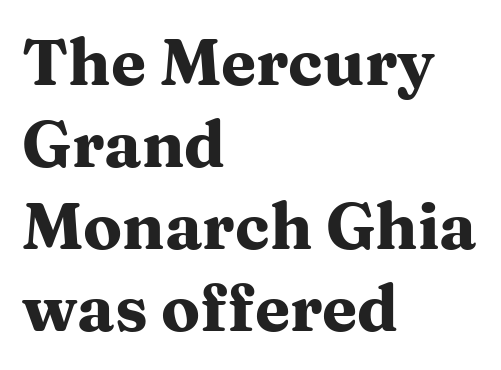
{"serif": "yes", "italic": "no", "bold": "yes", "weight": "heavy", "width": "wide", "stroke_contrast": "medium", "x_height": "medium", "monospaced": "no", "underline": "no", "align": "left", "line_spacing": "normal", "line_spacing_ratio": 1.28, "letter_spacing": "normal", "letter_spacing_em": 0.0, "glyph_px": 64}
